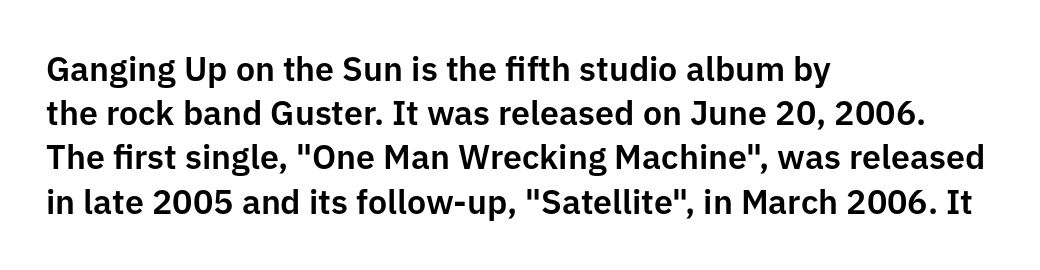
{"serif": "no", "italic": "no", "width": "normal", "stroke_contrast": "low", "x_height": "medium", "monospaced": "no", "underline": "no", "align": "left", "line_spacing": "normal", "line_spacing_ratio": 1.3, "letter_spacing": "normal", "letter_spacing_em": 0.0, "glyph_px": 34}
